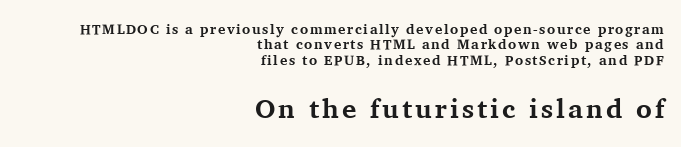
{"italic": "no", "bold": "yes", "underline": "no", "align": "right", "line_spacing": "tight", "line_spacing_ratio": 1.1, "larger_block": "second", "size_ratio": 1.93, "glyph_px": 27}
